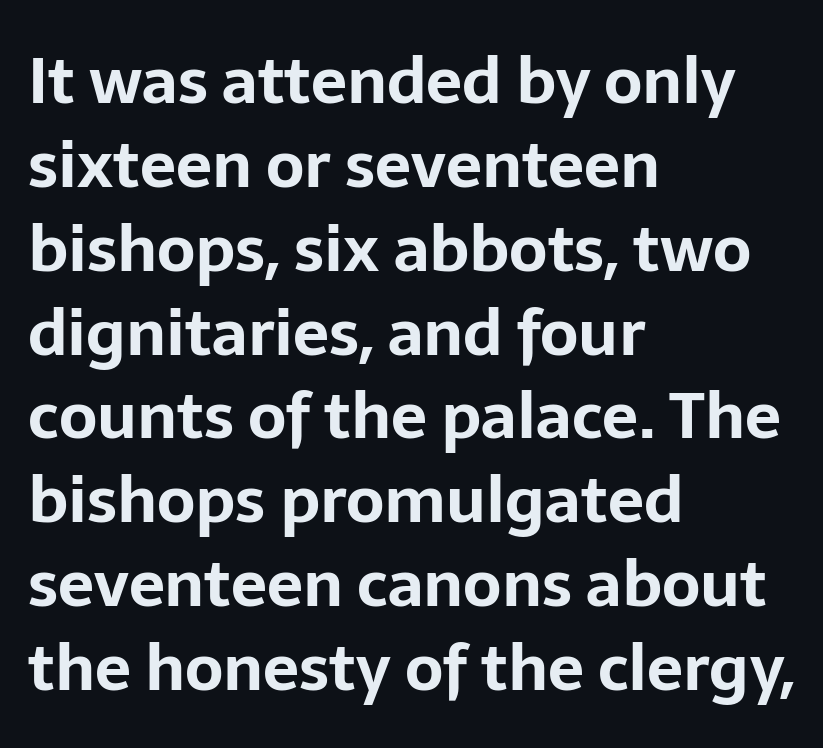
{"serif": "no", "italic": "no", "bold": "yes", "weight": "bold", "width": "normal", "stroke_contrast": "low", "x_height": "medium", "monospaced": "no", "underline": "no", "align": "left", "line_spacing": "normal", "line_spacing_ratio": 1.31, "letter_spacing": "normal", "letter_spacing_em": 0.0, "glyph_px": 64}
